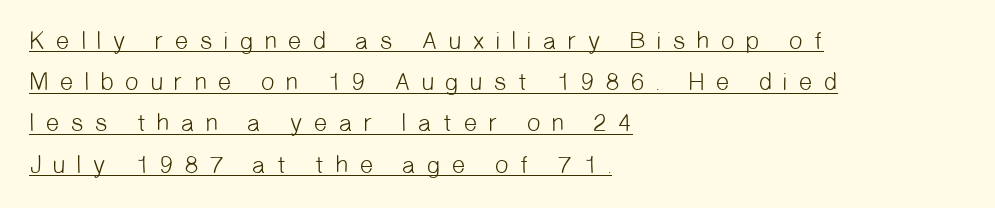
The image shows 25 px text type; set left-aligned, normal line spacing (1.65x), unusually wide letter spacing (+0.4 em), underlined.
